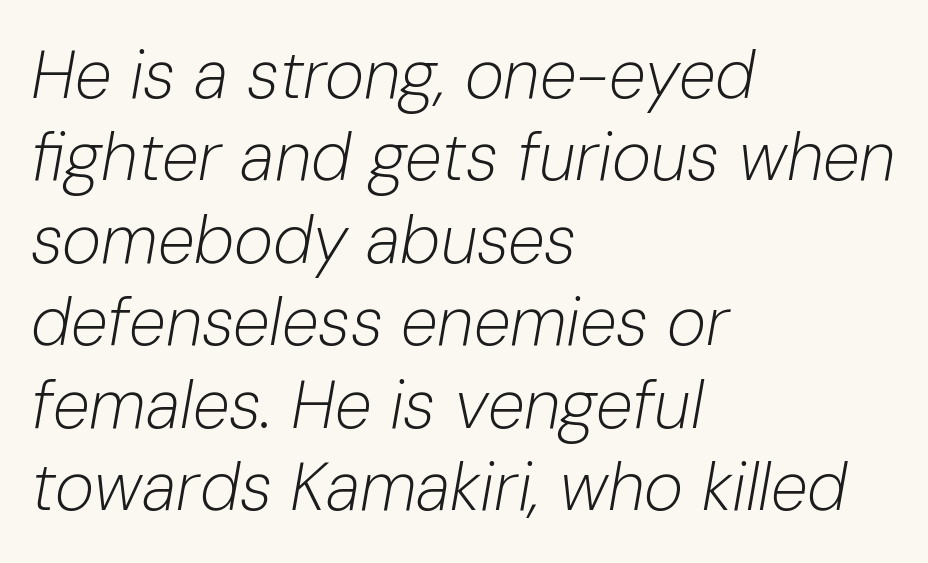
Bare-footed words on every line. Varying glyph widths throughout — classic text-font behaviour. Every character sits at an angle, as italics do. The face looks like a standard text weight, possibly lighter. A typesetter would call this zero additional tracking.
